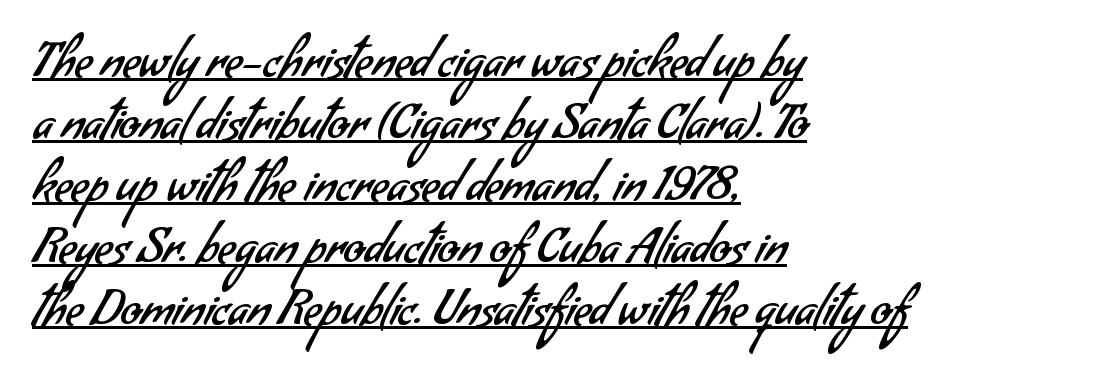
Q: Is the text bold? A: No.
Q: Is the typeface a serif or a sans-serif typeface? A: Sans-serif.
Q: Is the text underlined? A: Yes.
Q: How is the paragraph aligned? A: Left-aligned.
Q: Is the spacing between letters normal or unusually wide? A: Normal.
Q: Is the spacing between lines tight, normal or loose? A: Normal.
Q: Width (condensed, normal, or wide)? A: Normal.
Q: Stroke contrast? A: Low.
Q: x-height? A: Small.
Q: Monospaced? A: No.
